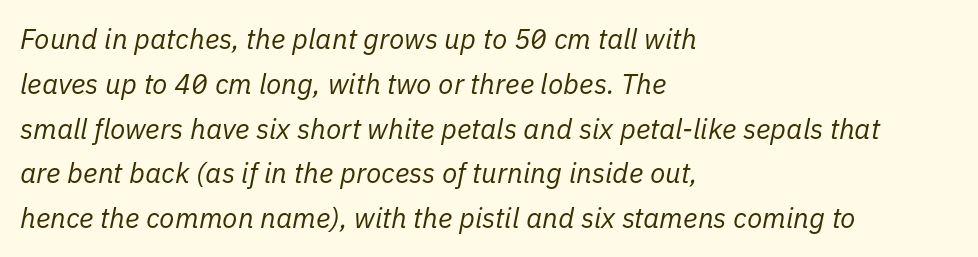
{"italic": "yes", "lean": "right", "slant_degrees": 11, "bold": "no", "weight": "regular", "width": "normal", "stroke_contrast": "low", "x_height": "medium", "monospaced": "no", "underline": "no", "align": "left", "line_spacing": "normal", "line_spacing_ratio": 1.6, "letter_spacing": "normal", "letter_spacing_em": 0.0, "glyph_px": 28}
